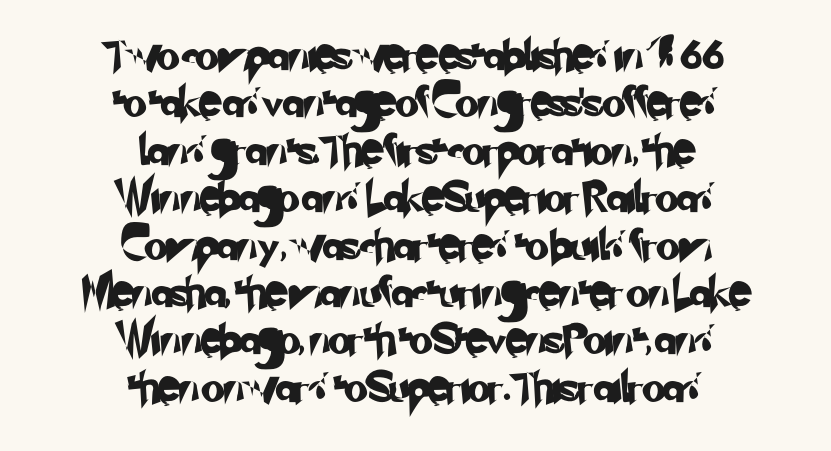
{"serif": "no", "width": "normal", "stroke_contrast": "low", "x_height": "small", "monospaced": "no", "underline": "no", "align": "center", "line_spacing": "normal", "line_spacing_ratio": 1.58, "letter_spacing": "normal", "letter_spacing_em": 0.0, "glyph_px": 30}
